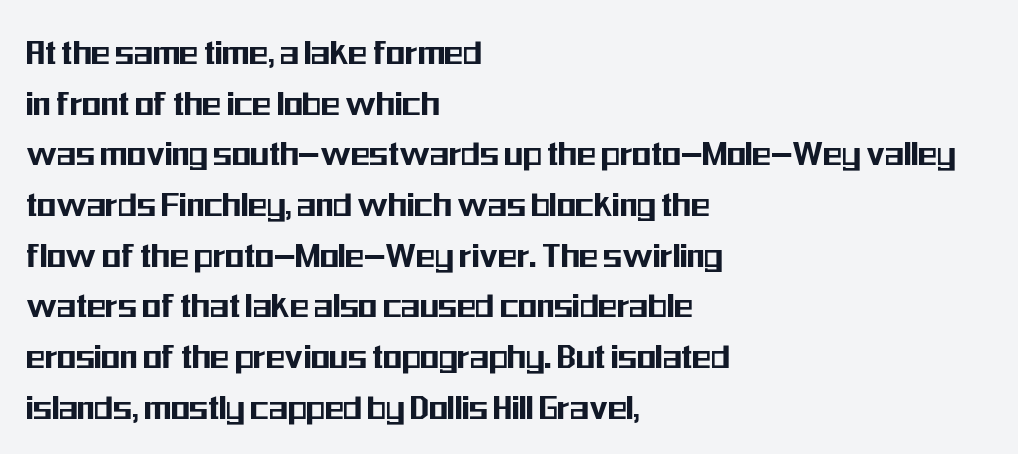
{"serif": "no", "italic": "no", "width": "condensed", "stroke_contrast": "medium", "x_height": "medium", "monospaced": "no", "underline": "no", "align": "left", "line_spacing": "normal", "line_spacing_ratio": 1.3, "letter_spacing": "normal", "letter_spacing_em": 0.0, "glyph_px": 39}
